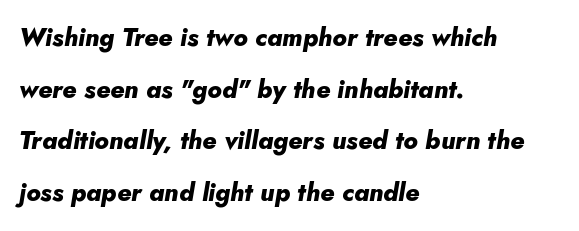
The image shows 25 px bold type, italic (leaning right); set left-aligned, loose line spacing (2.07x), normal letter spacing, not underlined.
